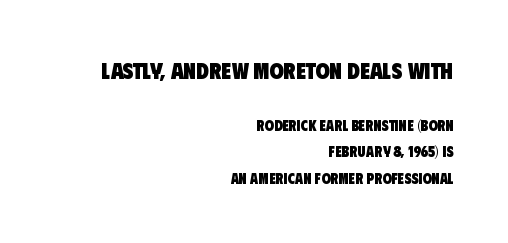
The image shows 23 px bold type; set right-aligned, line spacing 1.79x, normal letter spacing, not underlined; the first (top) block is 1.53x larger.
